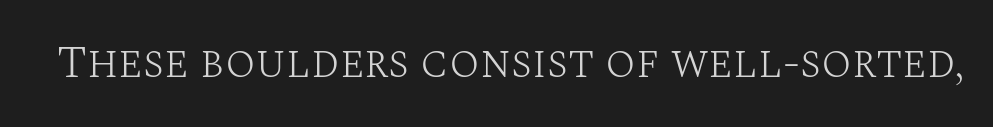
{"serif": "yes", "italic": "no", "bold": "no", "weight": "light", "width": "normal", "stroke_contrast": "medium", "x_height": "large", "monospaced": "no", "underline": "no", "letter_spacing": "normal", "letter_spacing_em": 0.0, "glyph_px": 45}
